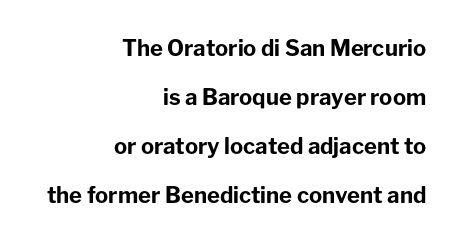
Q: Is the text bold? A: Yes.
Q: Is the text italic (slanted)? A: No, it is upright.
Q: Is the text underlined? A: No.
Q: How is the paragraph aligned? A: Right-aligned.
Q: Is the spacing between letters normal or unusually wide? A: Normal.
Q: Is the spacing between lines tight, normal or loose? A: Loose.
